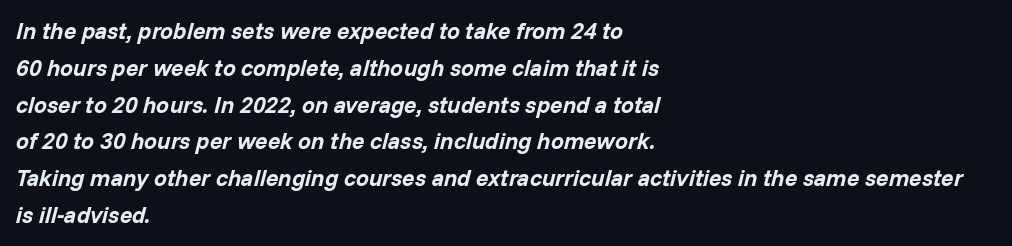
Letters rest on an invisible, unmarked baseline. The passage shown has conventional tracking throughout. Would a proofreader flag this as italicized? Yes. Line starts are locked; line ends wander.
